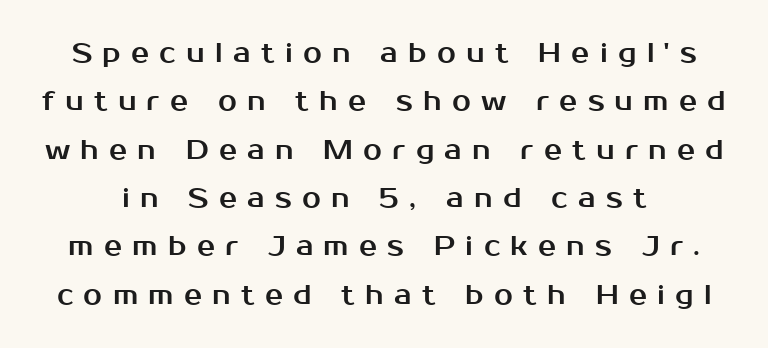
{"italic": "no", "underline": "no", "line_spacing_ratio": 1.79, "letter_spacing": "wide", "letter_spacing_em": 0.38, "glyph_px": 27}
